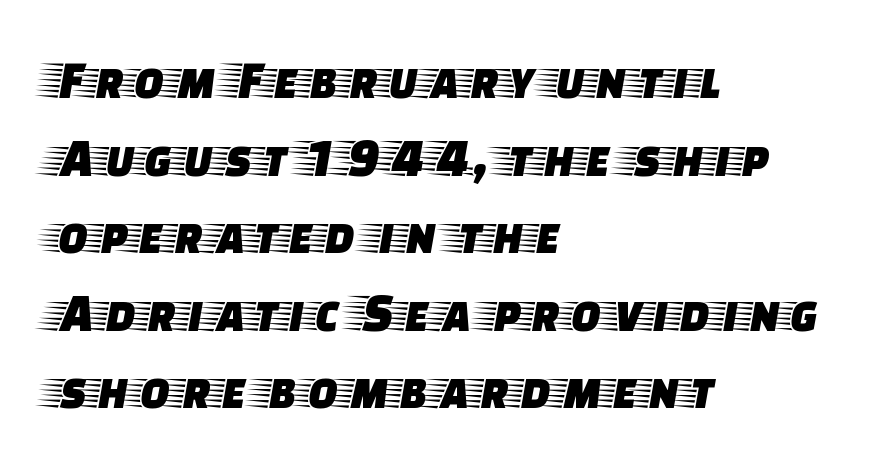
You could not count columns in this text — the font is proportionally spaced. Nobody drew a line under any word here. How would I describe the line gaps? Plain and ordinary.
